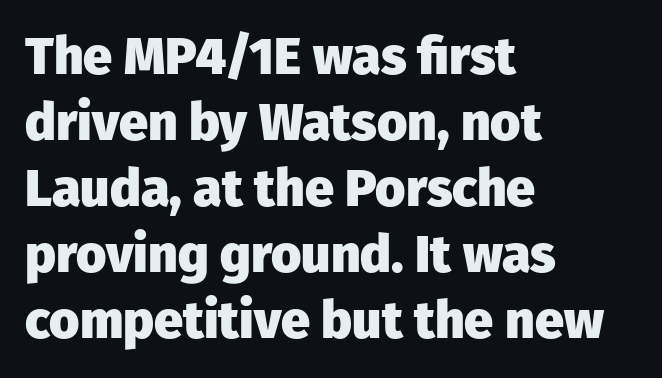
{"serif": "no", "italic": "no", "bold": "yes", "weight": "heavy", "width": "normal", "stroke_contrast": "low", "x_height": "medium", "monospaced": "no", "underline": "no", "align": "left", "line_spacing": "normal", "line_spacing_ratio": 1.27, "letter_spacing": "normal", "letter_spacing_em": 0.0, "glyph_px": 52}
